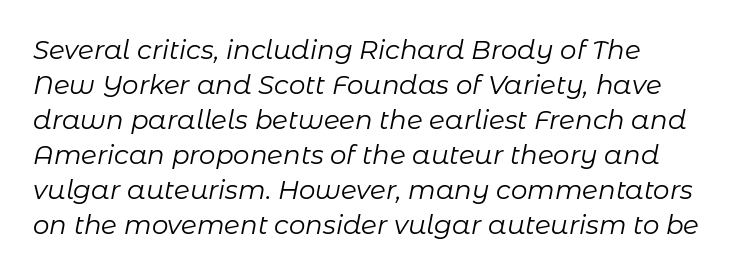
Q: Is the text bold? A: No.
Q: Is the text italic (slanted)? A: Yes, it leans right by about 11 degrees.
Q: Is the text underlined? A: No.
Q: How is the paragraph aligned? A: Left-aligned.
Q: Is the spacing between letters normal or unusually wide? A: Normal.
Q: Is the spacing between lines tight, normal or loose? A: Normal.
